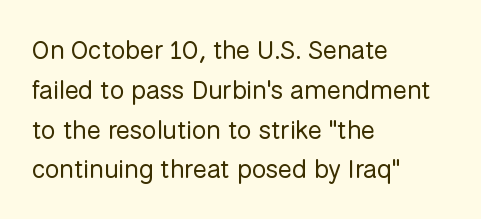
{"italic": "no", "bold": "no", "underline": "no", "align": "left", "line_spacing": "normal", "line_spacing_ratio": 1.53, "letter_spacing": "normal", "letter_spacing_em": 0.0, "glyph_px": 26}
